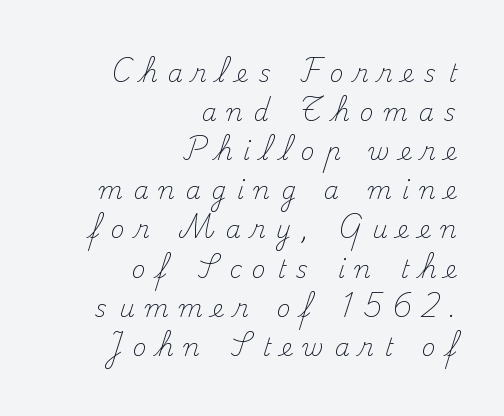
The image shows 24 px text type; set right-aligned, normal line spacing (1.63x), unusually wide letter spacing (+0.44 em), not underlined.
